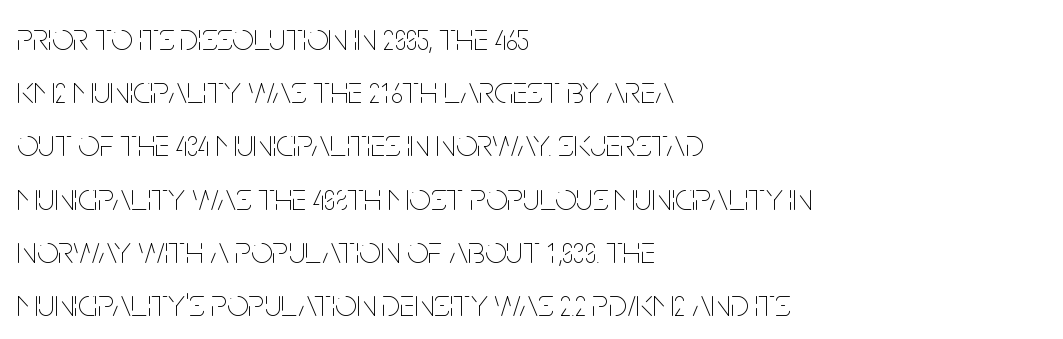
Q: Is the text bold? A: No.
Q: Is the text italic (slanted)? A: No, it is upright.
Q: Is the text underlined? A: No.
Q: How is the paragraph aligned? A: Left-aligned.
Q: Is the spacing between letters normal or unusually wide? A: Normal.
Q: Is the spacing between lines tight, normal or loose? A: Normal.
Q: Width (condensed, normal, or wide)? A: Condensed.
Q: Stroke contrast? A: Low.
Q: x-height? A: Large.
Q: Monospaced? A: No.
